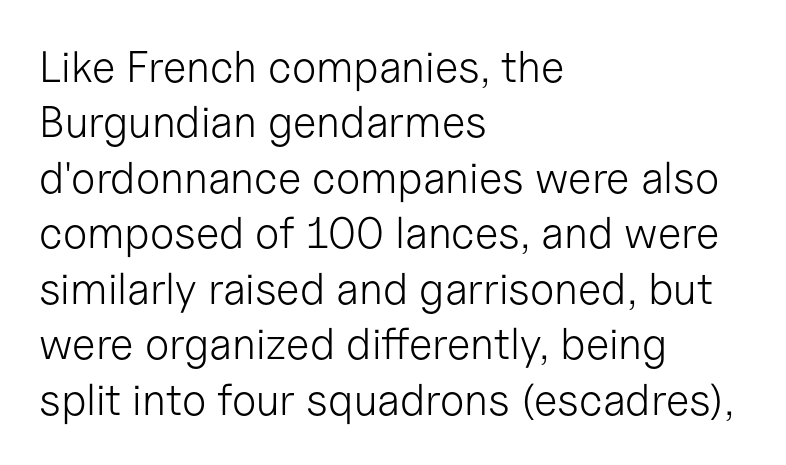
I'd call this a sans setting — the letters go barefoot. Students, note that the glyphs here touch the page at normal intervals. The specimen reads as upright at a glance. Is this a fixed-width face? No — the glyphs have proportional, varying widths. The ragged edge is on the right, which tells us the setting is flush left.
